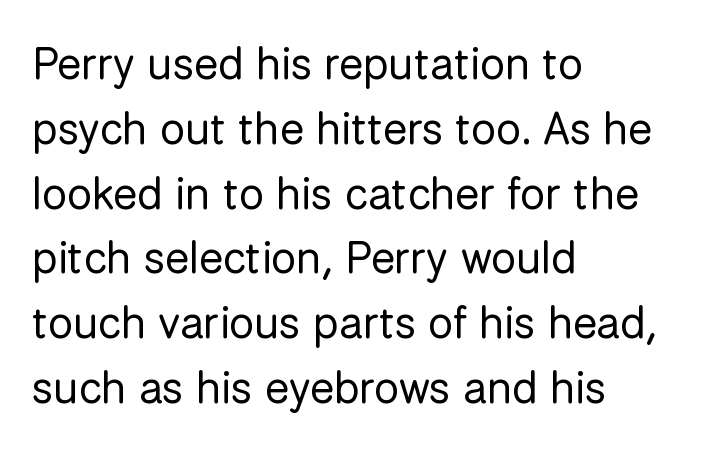
Do the characters align in a grid? No, the font is proportional. If you drew a line through each stem, it would be perfectly vertical. What's the leading like? Ordinary, nothing unusual. I'd call this a sans setting — the letters go barefoot.
